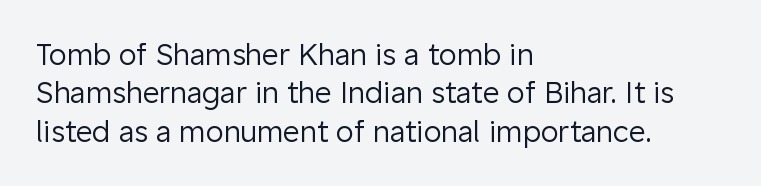
The image shows 29 px regular-weight sans-serif type, upright; set left-aligned, normal line spacing (1.32x), normal letter spacing, not underlined; low stroke contrast and a medium x-height.
